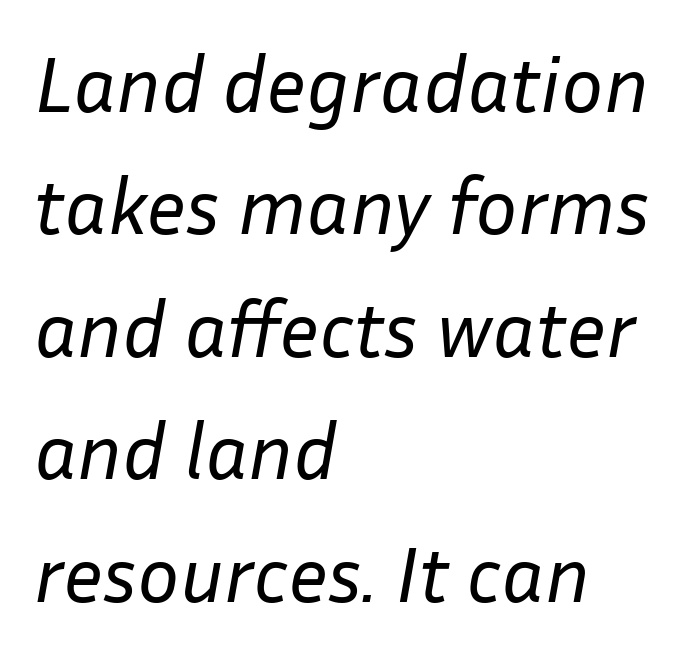
{"italic": "yes", "lean": "right", "slant_degrees": 10, "bold": "no", "weight": "regular", "width": "normal", "stroke_contrast": "low", "x_height": "medium", "monospaced": "no", "underline": "no", "align": "left", "line_spacing": "normal", "line_spacing_ratio": 1.55, "letter_spacing": "normal", "letter_spacing_em": 0.0, "glyph_px": 79}
